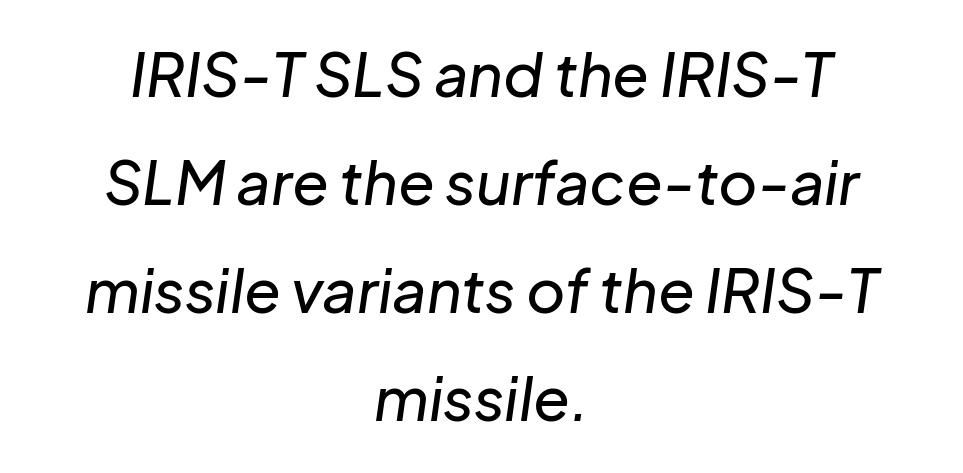
The image shows 60 px text type, italic (leaning right); set centered, line spacing 1.8x, normal letter spacing, not underlined; low stroke contrast and a medium x-height.
